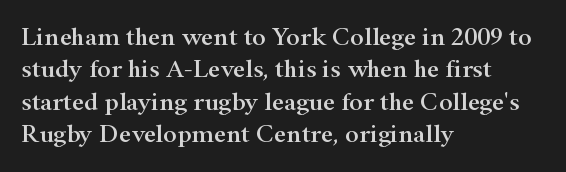
These lines sit exactly where default settings would place them. The letters stand upright; this is a roman face. Typeset ragged right — the left edge is the straight one. Just letters on the line, the space beneath them empty. Caption: standard tracking, unaltered.
